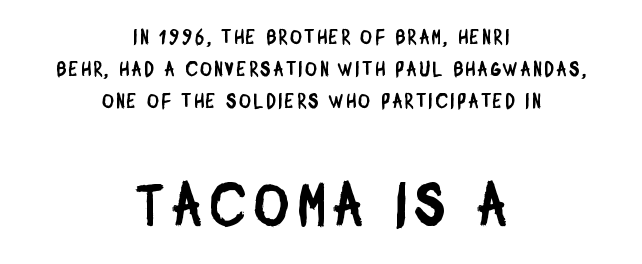
Q: Is the typeface a serif or a sans-serif typeface? A: Sans-serif.
Q: Is the text underlined? A: No.
Q: How is the paragraph aligned? A: Centered.
Q: Is the spacing between lines tight, normal or loose? A: Normal.
Q: Which block of text is set in a larger size, the first (top) or the second (bottom)? A: The second (bottom) one.
Q: Width (condensed, normal, or wide)? A: Condensed.
Q: Stroke contrast? A: Low.
Q: x-height? A: Large.
Q: Monospaced? A: No.
